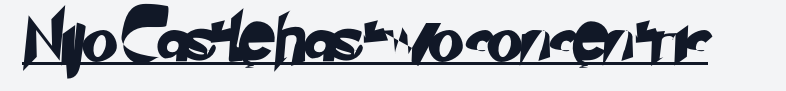
The image shows 46 px sans-serif type; set normal letter spacing, underlined; low stroke contrast and a small x-height.
